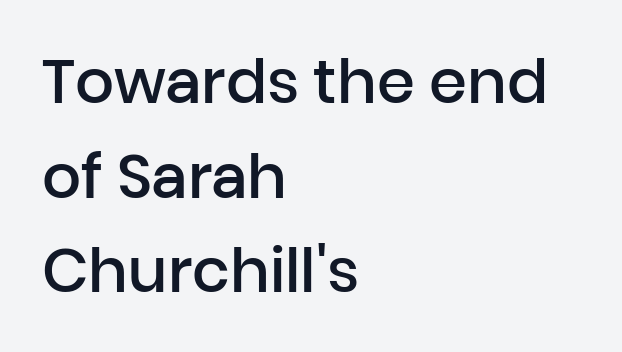
The image shows 61 px semibold sans-serif type, upright; set left-aligned, normal line spacing (1.55x), normal letter spacing, not underlined; low stroke contrast and a medium x-height.
